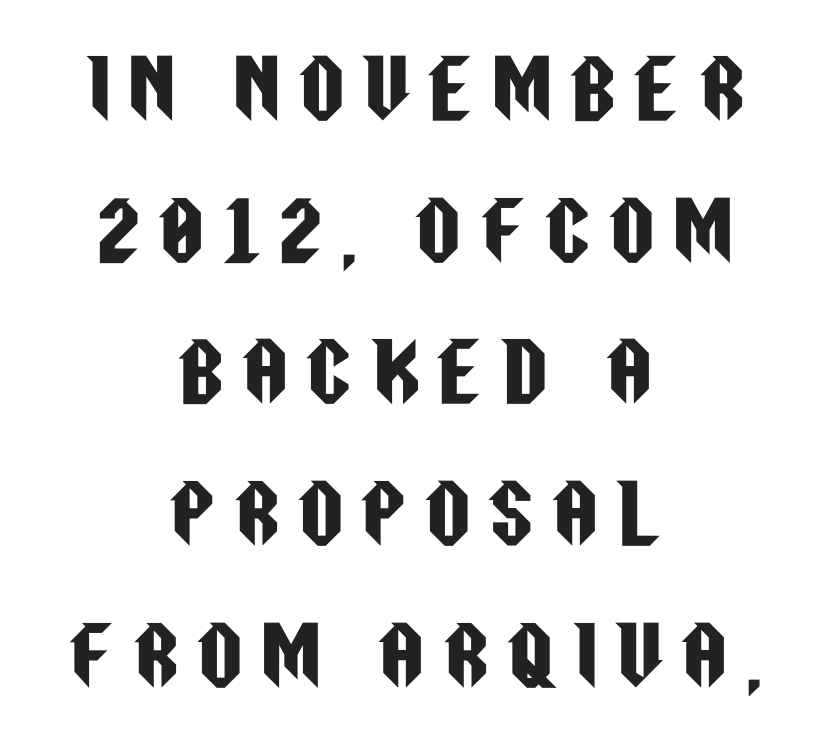
These lines have a slow, spaced-out rhythm from letter to letter. Line starts and ends both wander, symmetrically. No feet cap the strokes, marking this as sans-serif type. Looks like regular typesetting: each glyph gets only the width it needs.
